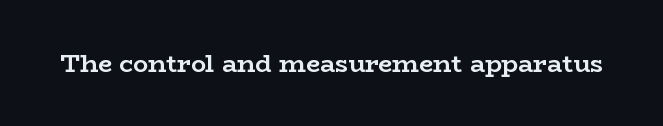
Underlining? Definitely not there. Strong, thick strokes mark this as bold type. This sample uses an upright cut, with every glyph sitting square on the baseline. A typesetter would call this zero additional tracking.
